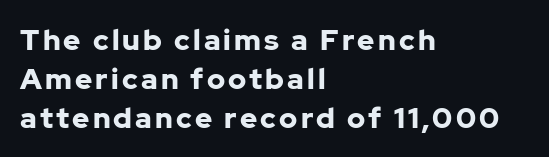
These lines were composed using upright roman letters. A student would call this left alignment; a typographer would say flush left, rag right. Set as a true bold cut, around the 700 mark. A sans-serif font was chosen for this passage.
